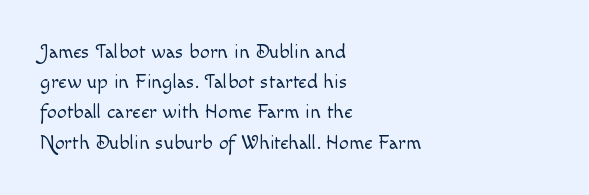
Q: Is the text bold? A: No.
Q: Is the text italic (slanted)? A: No, it is upright.
Q: Is the text underlined? A: No.
Q: How is the paragraph aligned? A: Left-aligned.
Q: Is the spacing between letters normal or unusually wide? A: Normal.
Q: Is the spacing between lines tight, normal or loose? A: Normal.
